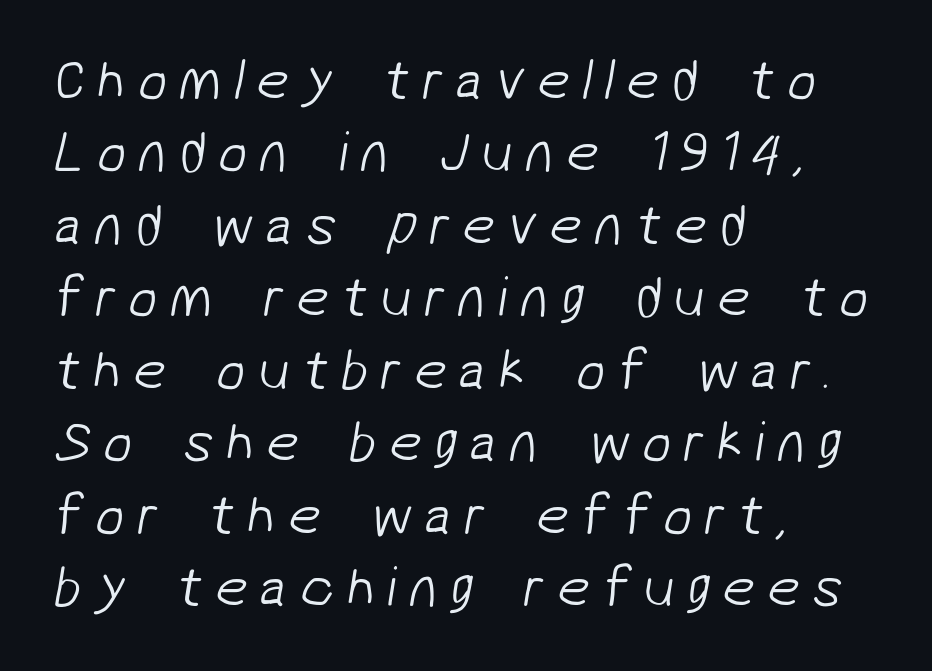
Q: Is the text bold? A: No.
Q: Is the typeface a serif or a sans-serif typeface? A: Sans-serif.
Q: Is the text underlined? A: No.
Q: How is the paragraph aligned? A: Left-aligned.
Q: Is the spacing between letters normal or unusually wide? A: Unusually wide.
Q: Is the spacing between lines tight, normal or loose? A: Normal.
Q: Width (condensed, normal, or wide)? A: Normal.
Q: Stroke contrast? A: Low.
Q: x-height? A: Medium.
Q: Monospaced? A: No.
